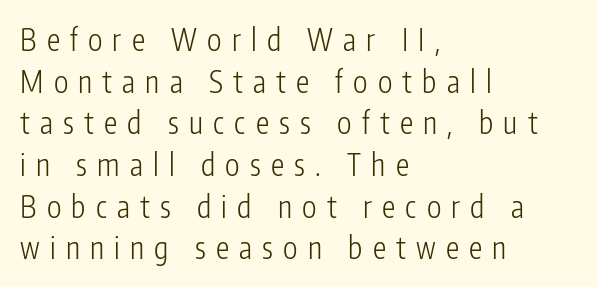
The image shows 30 px light, condensed sans-serif type, upright; set left-aligned, normal line spacing (1.39x), unusually wide letter spacing (+0.34 em), not underlined; low stroke contrast and a medium x-height.
